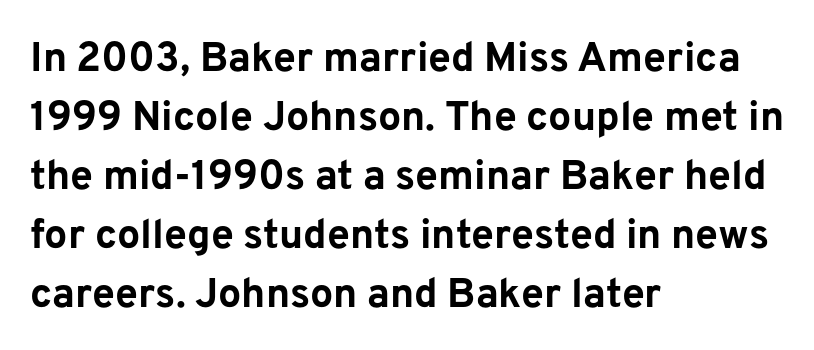
{"serif": "no", "italic": "no", "bold": "yes", "weight": "bold", "width": "normal", "stroke_contrast": "low", "x_height": "medium", "monospaced": "no", "underline": "no", "align": "left", "line_spacing": "normal", "line_spacing_ratio": 1.44, "letter_spacing": "normal", "letter_spacing_em": 0.0, "glyph_px": 41}
